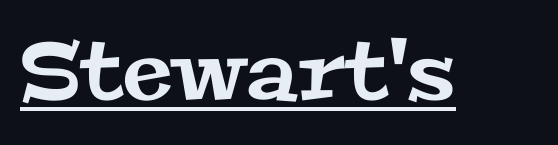
{"serif": "yes", "width": "wide", "stroke_contrast": "medium", "x_height": "medium", "monospaced": "no", "underline": "yes", "letter_spacing": "normal", "letter_spacing_em": 0.0, "glyph_px": 80}
